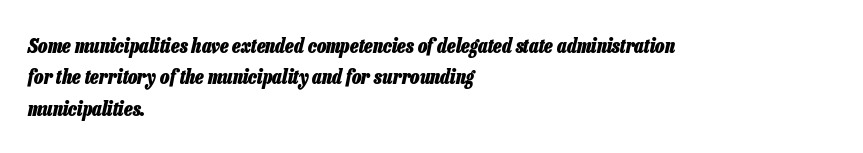
The image shows 20 px bold type, italic (leaning right); set left-aligned, normal line spacing (1.57x), normal letter spacing, not underlined.
